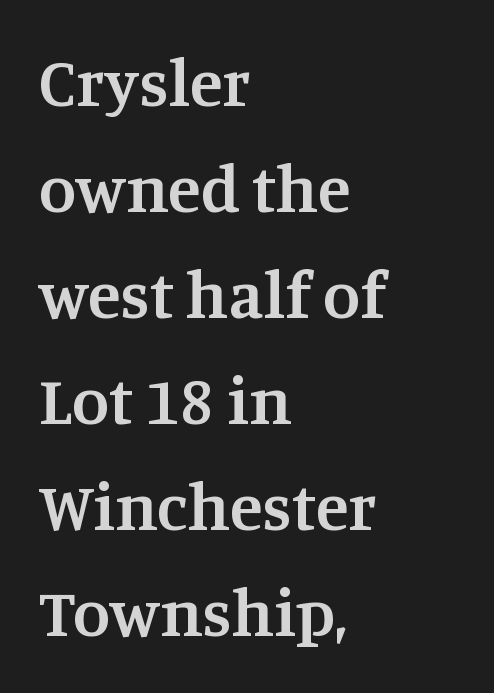
Q: Is the text bold? A: Semi-bold.
Q: Is the text italic (slanted)? A: No, it is upright.
Q: Is the typeface a serif or a sans-serif typeface? A: Serif.
Q: Is the text underlined? A: No.
Q: How is the paragraph aligned? A: Left-aligned.
Q: Is the spacing between letters normal or unusually wide? A: Normal.
Q: Is the spacing between lines tight, normal or loose? A: Normal.
Q: Width (condensed, normal, or wide)? A: Normal.
Q: Stroke contrast? A: Medium.
Q: x-height? A: Large.
Q: Monospaced? A: No.
